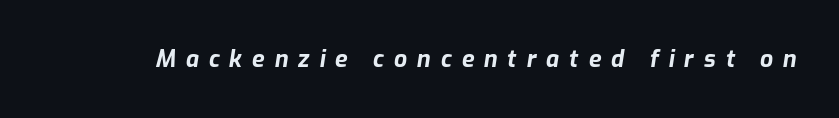
The image shows 23 px bold type, italic (leaning right); set unusually wide letter spacing (+0.43 em), not underlined.
